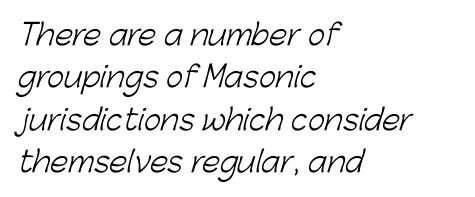
The image shows 29 px light sans-serif type; set left-aligned, normal line spacing (1.46x), normal letter spacing, not underlined; low stroke contrast and a medium x-height.
